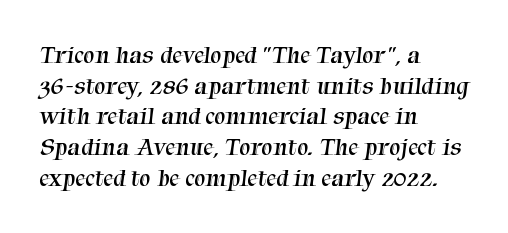
Standard letterfit; no display-style spreading of the glyphs. Visually the block forms a straight wall on the left and a jagged coastline on the right. Plain, unruled lines of type. Weight: not bold — regular or lighter.
